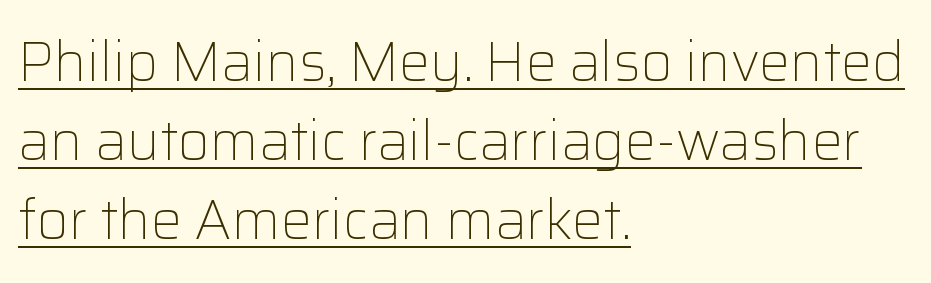
Q: Is the text bold? A: No.
Q: Is the text italic (slanted)? A: No, it is upright.
Q: Is the typeface a serif or a sans-serif typeface? A: Sans-serif.
Q: Is the text underlined? A: Yes.
Q: How is the paragraph aligned? A: Left-aligned.
Q: Is the spacing between letters normal or unusually wide? A: Normal.
Q: Is the spacing between lines tight, normal or loose? A: Normal.
Q: Width (condensed, normal, or wide)? A: Normal.
Q: Stroke contrast? A: Low.
Q: x-height? A: Medium.
Q: Monospaced? A: No.
